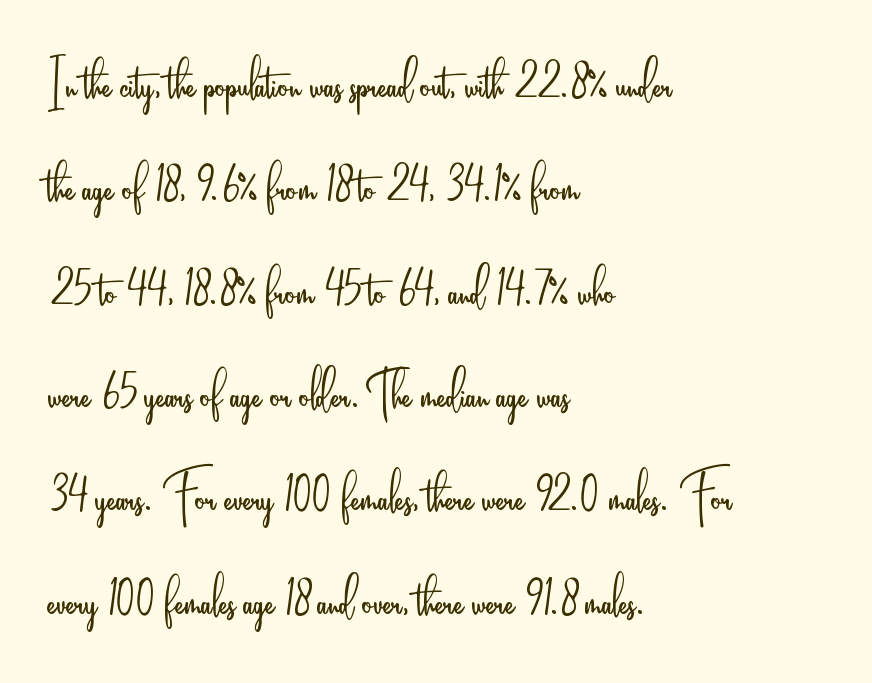
The image shows 65 px light, condensed sans-serif type; set left-aligned, normal line spacing (1.59x), normal letter spacing, not underlined; low stroke contrast and a small x-height.
